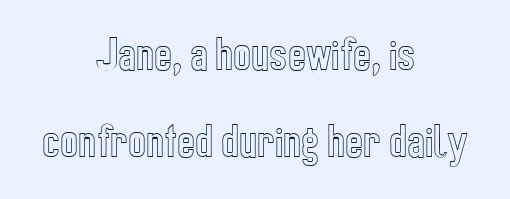
The image shows 38 px condensed type, upright; set centered, loose line spacing (2.29x), normal letter spacing, not underlined; a medium x-height.
